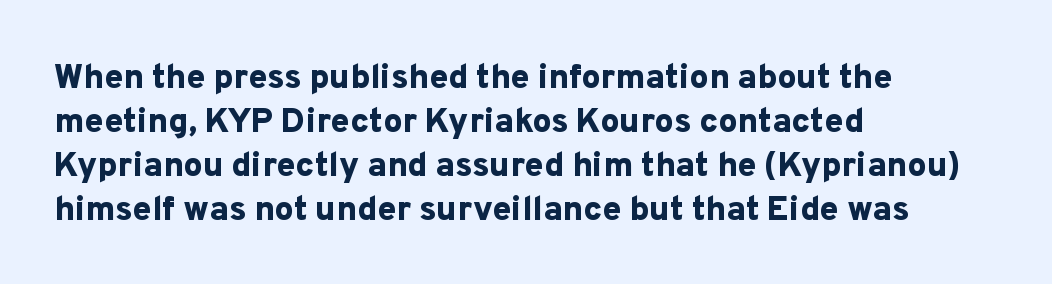
Q: Is the text bold? A: Yes.
Q: Is the text italic (slanted)? A: No, it is upright.
Q: Is the typeface a serif or a sans-serif typeface? A: Sans-serif.
Q: Is the text underlined? A: No.
Q: How is the paragraph aligned? A: Left-aligned.
Q: Is the spacing between letters normal or unusually wide? A: Normal.
Q: Is the spacing between lines tight, normal or loose? A: Normal.
Q: Width (condensed, normal, or wide)? A: Normal.
Q: Stroke contrast? A: Low.
Q: x-height? A: Medium.
Q: Monospaced? A: No.
